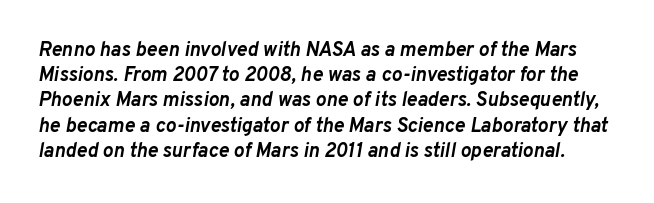
Default kerning and tracking; the words read as compact shapes. Style check: oblique. Plain, unruled lines of type. The line-height multiplier appears to be the usual default. The rendering uses a bold face; every stroke is thick and dark.
